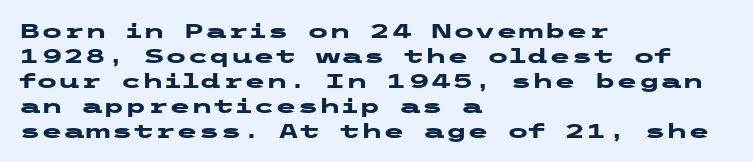
The image shows 20 px bold type, upright; set left-aligned, normal line spacing (1.25x), normal letter spacing, not underlined.
